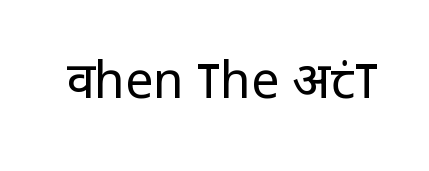
The image shows 50 px regular-weight, condensed sans-serif type, upright; set normal letter spacing, not underlined; low stroke contrast and a large x-height.
